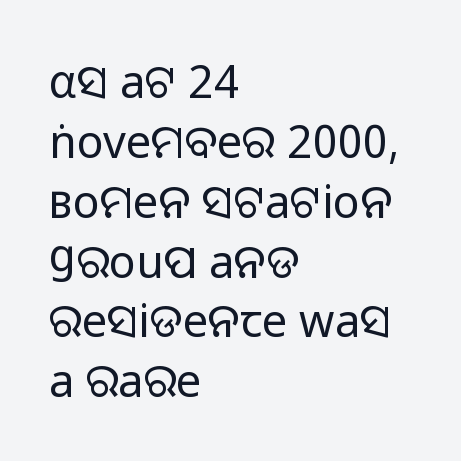
Q: Is the text bold? A: No.
Q: Is the text italic (slanted)? A: No, it is upright.
Q: Is the typeface a serif or a sans-serif typeface? A: Sans-serif.
Q: Is the text underlined? A: No.
Q: How is the paragraph aligned? A: Left-aligned.
Q: Is the spacing between letters normal or unusually wide? A: Normal.
Q: Is the spacing between lines tight, normal or loose? A: Normal.
Q: Width (condensed, normal, or wide)? A: Normal.
Q: Stroke contrast? A: Low.
Q: x-height? A: Medium.
Q: Monospaced? A: No.
